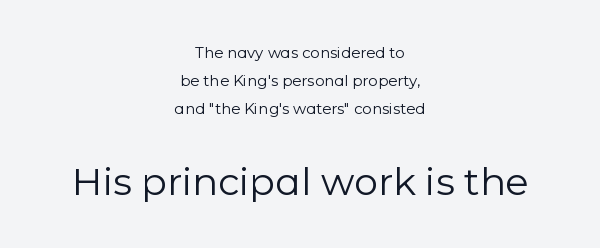
{"serif": "no", "italic": "no", "bold": "no", "weight": "regular", "width": "normal", "stroke_contrast": "low", "x_height": "medium", "monospaced": "no", "underline": "no", "align": "center", "line_spacing_ratio": 1.87, "letter_spacing": "normal", "letter_spacing_em": 0.0, "larger_block": "second", "size_ratio": 2.53, "glyph_px": 38}
